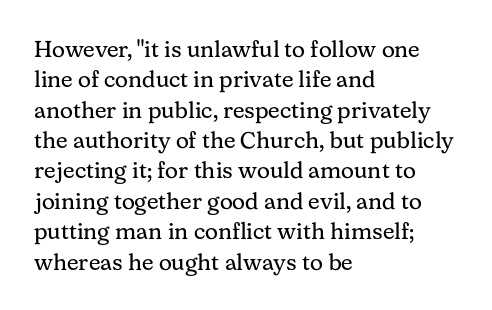
Q: Is the text bold? A: No.
Q: Is the text italic (slanted)? A: No, it is upright.
Q: Is the text underlined? A: No.
Q: How is the paragraph aligned? A: Left-aligned.
Q: Is the spacing between letters normal or unusually wide? A: Normal.
Q: Is the spacing between lines tight, normal or loose? A: Normal.
